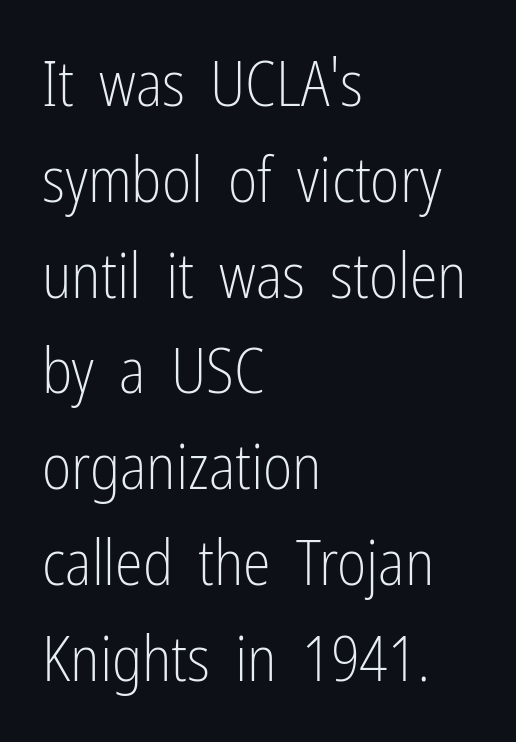
The image shows 63 px light, condensed sans-serif type, upright; set left-aligned, normal line spacing (1.52x), normal letter spacing, not underlined; low stroke contrast and a medium x-height.
